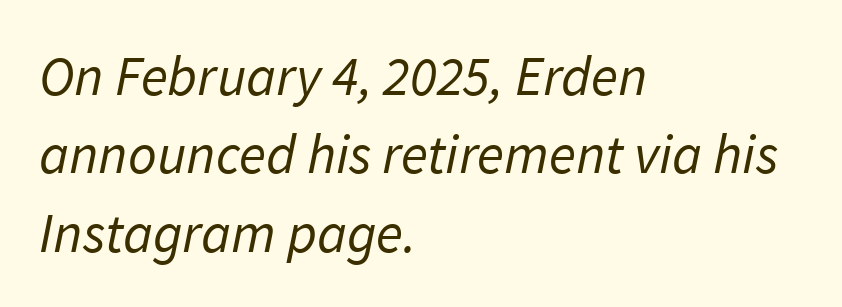
The font sits on the lighter half of the weight spectrum, regular included. Underlining? Definitely not there. Rows of type keep a routine distance in the vertical direction. The rendering uses natural spacing where letterforms have individual widths. Leftover space on each line is placed entirely after the last word. Default kerning and tracking; the words read as compact shapes.
